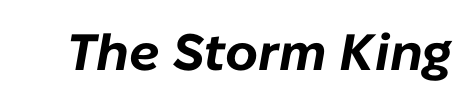
{"italic": "yes", "lean": "right", "slant_degrees": 10, "bold": "yes", "weight": "bold", "width": "normal", "stroke_contrast": "low", "x_height": "medium", "monospaced": "no", "underline": "no", "letter_spacing": "normal", "letter_spacing_em": 0.0, "glyph_px": 51}
